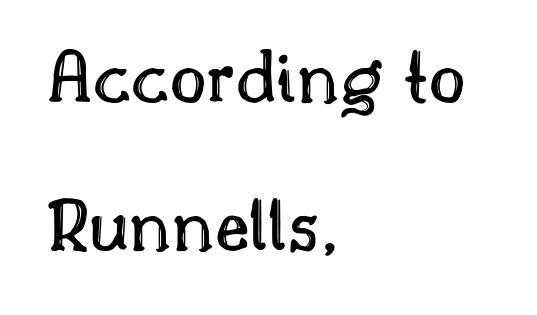
The image shows 79 px text type, upright; set left-aligned, line spacing 1.87x, normal letter spacing, not underlined; a small x-height.
